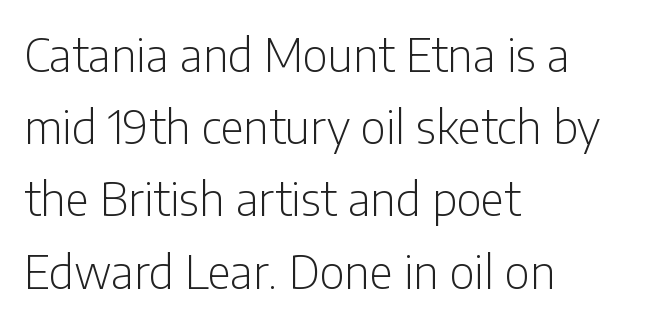
The lines are quadded left. Honestly, there is no underline to notice here at all. Serifs: no, the terminals of the letterforms are clean. The letterforms sit shoulder to shoulder at normal distance.
